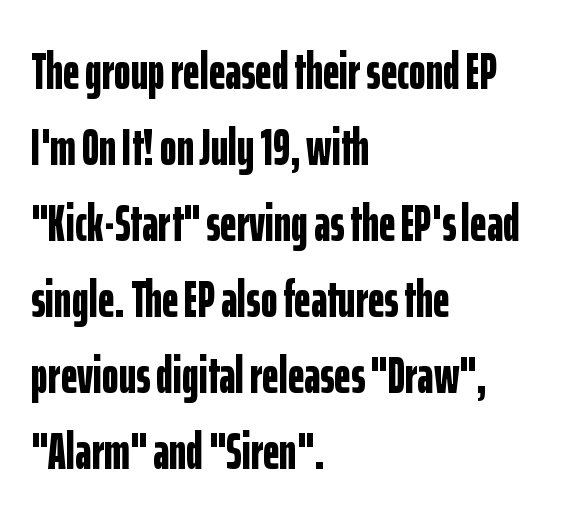
The image shows 51 px bold, condensed sans-serif type, upright; set left-aligned, normal line spacing (1.49x), normal letter spacing, not underlined; low stroke contrast and a medium x-height.
